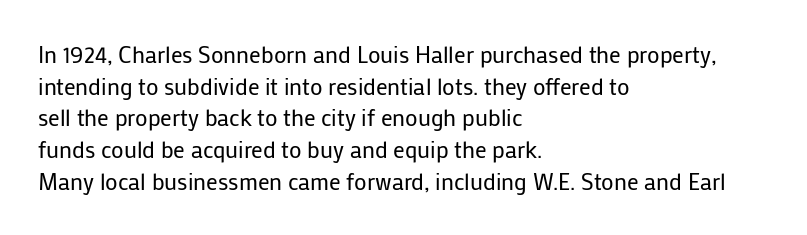
{"italic": "no", "bold": "no", "underline": "no", "align": "left", "line_spacing": "normal", "line_spacing_ratio": 1.38, "letter_spacing": "normal", "letter_spacing_em": 0.0, "glyph_px": 23}
